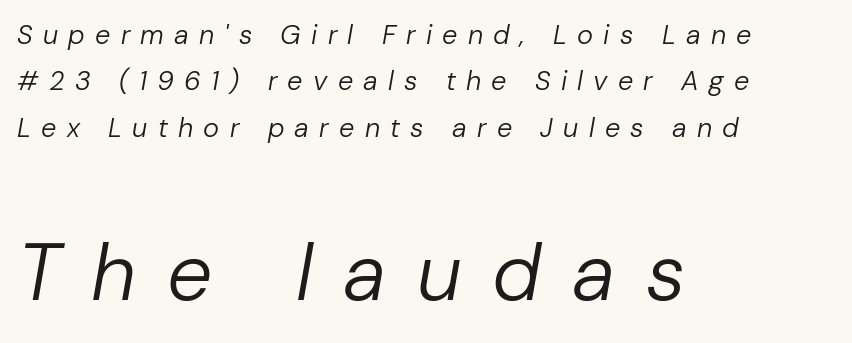
Q: Is the text bold? A: No.
Q: Is the text italic (slanted)? A: Yes, it leans right by about 10 degrees.
Q: Is the text underlined? A: No.
Q: How is the paragraph aligned? A: Left-aligned.
Q: Is the spacing between letters normal or unusually wide? A: Unusually wide.
Q: Which block of text is set in a larger size, the first (top) or the second (bottom)? A: The second (bottom) one.
Q: Width (condensed, normal, or wide)? A: Normal.
Q: Stroke contrast? A: Low.
Q: x-height? A: Medium.
Q: Monospaced? A: No.
